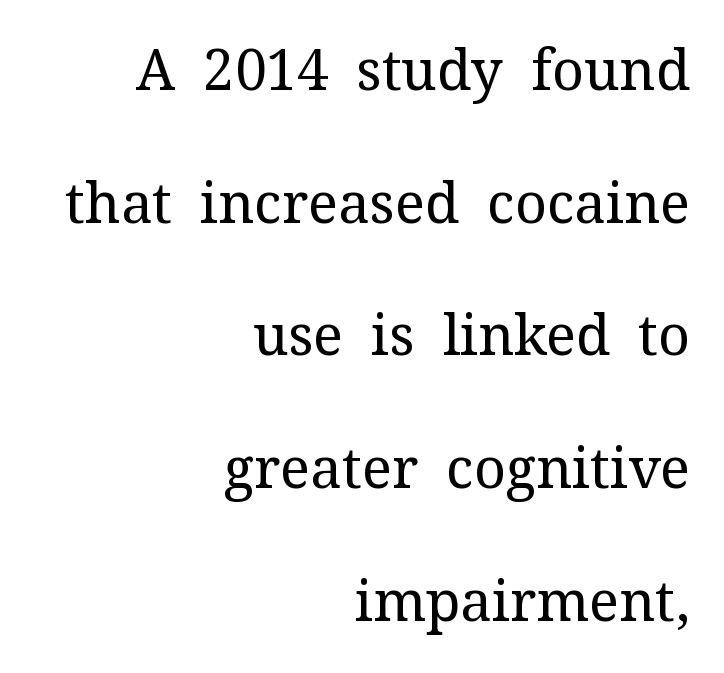
{"serif": "yes", "italic": "no", "bold": "no", "weight": "regular", "width": "normal", "stroke_contrast": "medium", "x_height": "medium", "monospaced": "no", "underline": "no", "align": "right", "line_spacing": "loose", "line_spacing_ratio": 2.37, "letter_spacing": "normal", "letter_spacing_em": 0.0, "glyph_px": 56}
